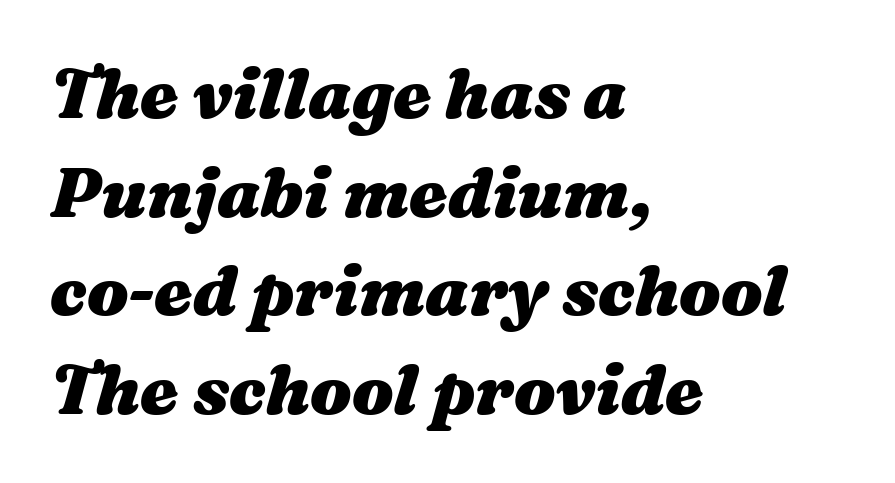
The image shows 69 px heavy, wide type, italic (leaning right); set left-aligned, normal line spacing (1.43x), normal letter spacing, not underlined; medium stroke contrast and a medium x-height.
